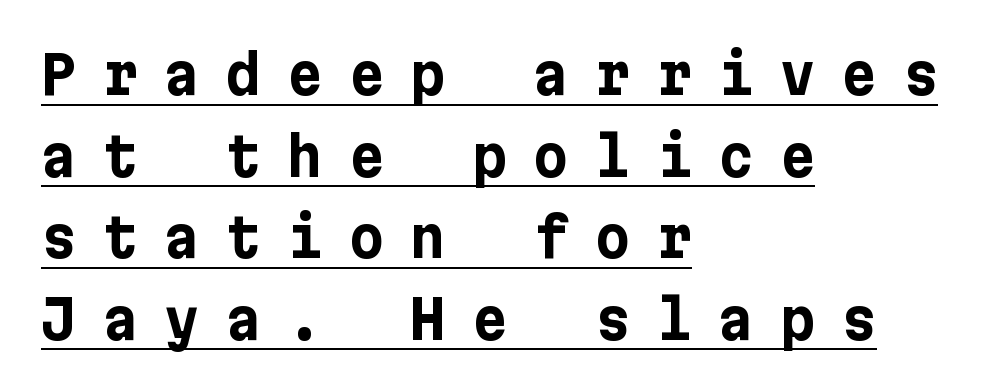
What decoration does the sample have? An underline. Thick stems and heavy bowls — unmistakably bold. The paragraph has a hard left edge and a soft right edge. If you measured baseline to baseline, you'd find a middling distance. This rendering employs a face without finishing strokes, i.e., a sans-serif. Short note: letters widely spaced.
